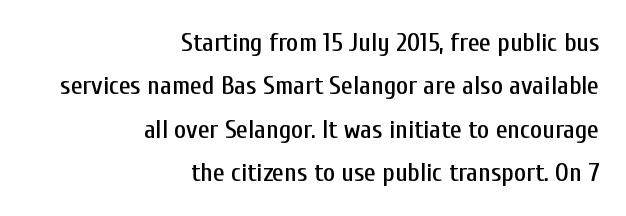
Regular leading. These lines are set flush right with a ragged left edge. In terms of posture, this sample is upright. Characters follow at the spacing the type designer built in. Lines of text with bare space underneath.
